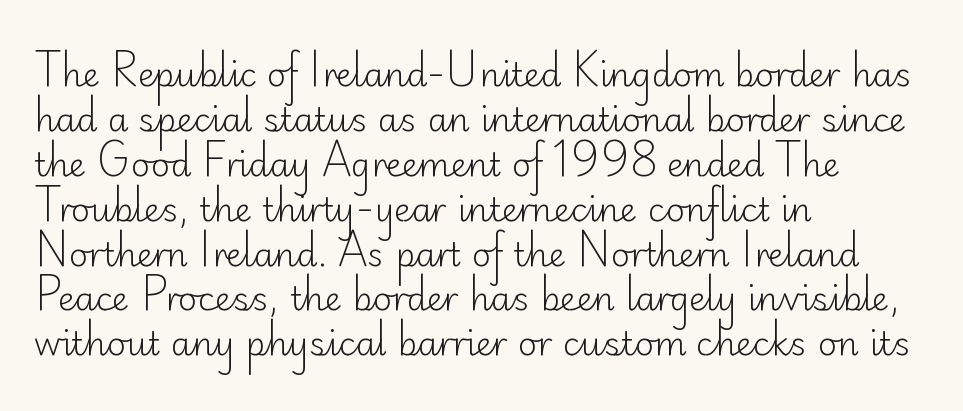
Q: Is the text bold? A: No.
Q: Is the text italic (slanted)? A: No, it is upright.
Q: Is the typeface a serif or a sans-serif typeface? A: Sans-serif.
Q: Is the text underlined? A: No.
Q: How is the paragraph aligned? A: Left-aligned.
Q: Is the spacing between letters normal or unusually wide? A: Normal.
Q: Is the spacing between lines tight, normal or loose? A: Normal.
Q: Width (condensed, normal, or wide)? A: Normal.
Q: Stroke contrast? A: Low.
Q: x-height? A: Small.
Q: Monospaced? A: No.
